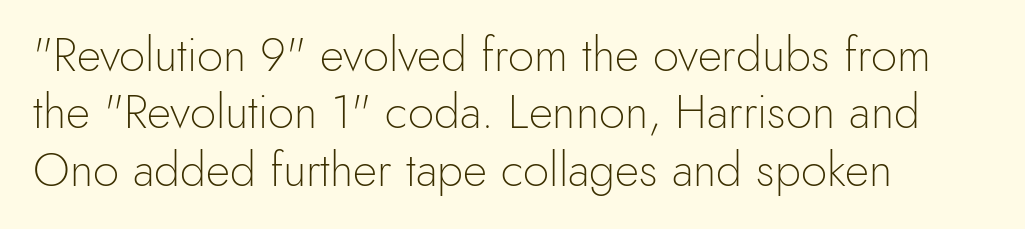
Q: Is the text bold? A: No.
Q: Is the text italic (slanted)? A: No, it is upright.
Q: Is the typeface a serif or a sans-serif typeface? A: Sans-serif.
Q: Is the text underlined? A: No.
Q: How is the paragraph aligned? A: Left-aligned.
Q: Is the spacing between letters normal or unusually wide? A: Normal.
Q: Width (condensed, normal, or wide)? A: Normal.
Q: x-height? A: Small.
Q: Monospaced? A: No.
